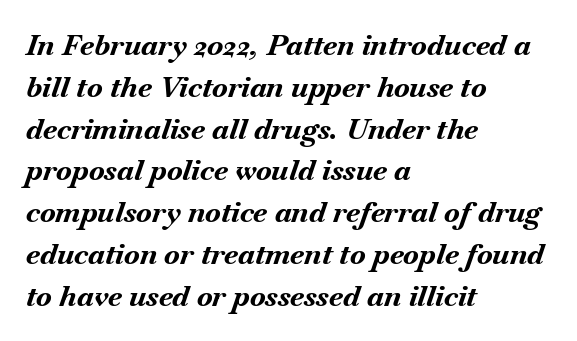
Q: Is the text bold? A: Yes.
Q: Is the text italic (slanted)? A: Yes, it leans right by about 18 degrees.
Q: Is the text underlined? A: No.
Q: How is the paragraph aligned? A: Left-aligned.
Q: Is the spacing between letters normal or unusually wide? A: Normal.
Q: Is the spacing between lines tight, normal or loose? A: Normal.
Q: Width (condensed, normal, or wide)? A: Normal.
Q: Stroke contrast? A: Medium.
Q: x-height? A: Small.
Q: Monospaced? A: No.
